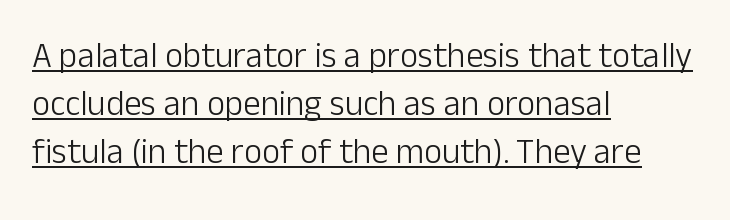
Spacing between characters is what you'd get straight out of the box. Leading: standard. This rendering employs a face without finishing strokes, i.e., a sans-serif. Ink coverage per letter is moderate at most.
